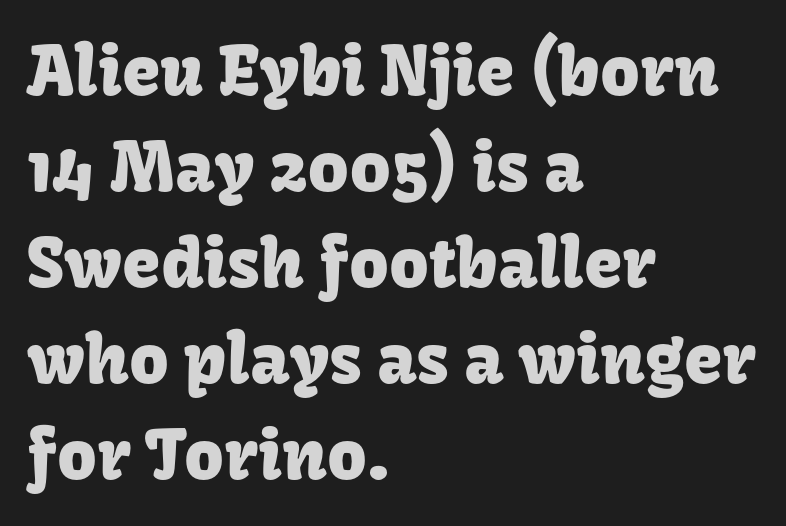
The type family on display is of the sans-serif kind. Standard letterfit; no display-style spreading of the glyphs. The axis of the letterforms is exactly vertical. Looks like regular typesetting: each glyph gets only the width it needs.
